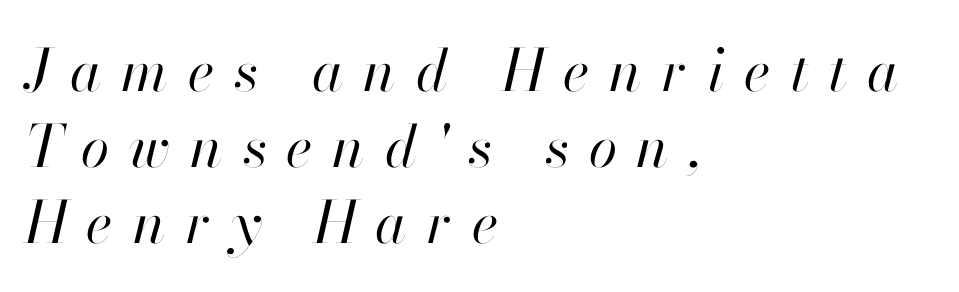
A typesetter would call this heavily tracked-out type. The string is rendered with underlining switched off. Proportional: the letters do not fall into vertical columns. Notice how descenders clear the ascenders below comfortably — that's standard leading. Yep, that's italic — everything's leaning.
